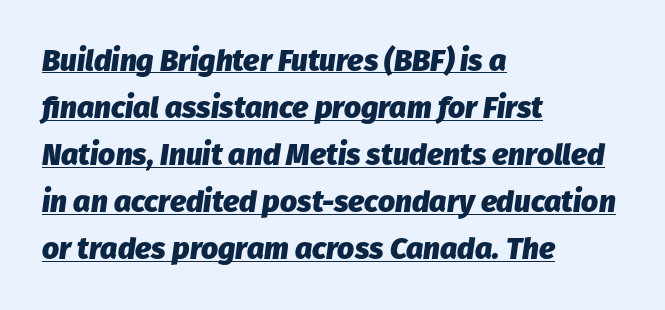
Q: Is the text bold? A: Yes.
Q: Is the text italic (slanted)? A: Yes, it leans right by about 8 degrees.
Q: Is the text underlined? A: Yes.
Q: How is the paragraph aligned? A: Left-aligned.
Q: Is the spacing between letters normal or unusually wide? A: Normal.
Q: Is the spacing between lines tight, normal or loose? A: Normal.
Q: Width (condensed, normal, or wide)? A: Normal.
Q: Stroke contrast? A: Low.
Q: x-height? A: Medium.
Q: Monospaced? A: No.
